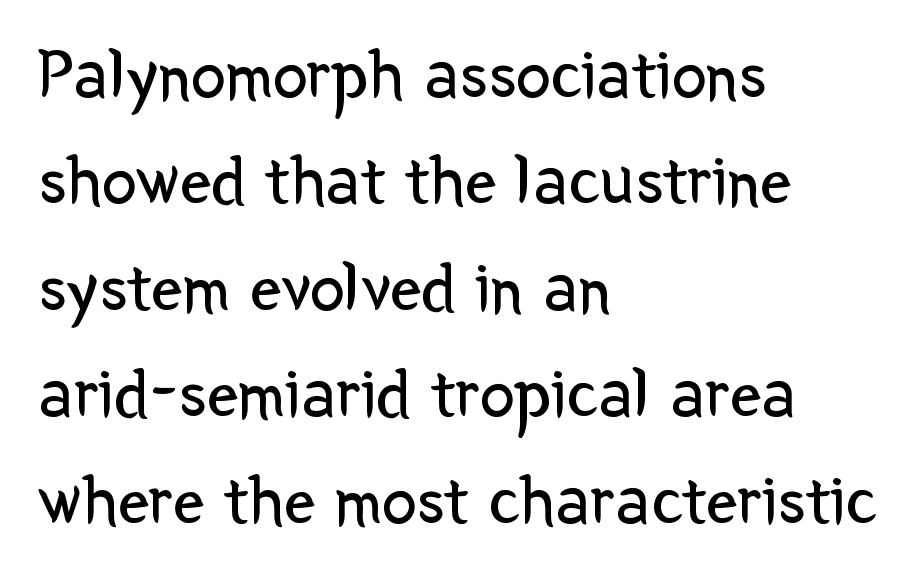
{"serif": "no", "italic": "no", "bold": "no", "weight": "regular", "width": "normal", "stroke_contrast": "low", "x_height": "medium", "monospaced": "no", "underline": "no", "align": "left", "line_spacing": "normal", "line_spacing_ratio": 1.52, "letter_spacing": "normal", "letter_spacing_em": 0.0, "glyph_px": 70}
